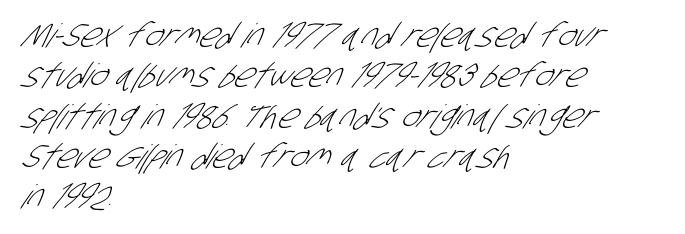
Q: Is the text bold? A: No.
Q: Is the typeface a serif or a sans-serif typeface? A: Sans-serif.
Q: Is the text underlined? A: No.
Q: How is the paragraph aligned? A: Left-aligned.
Q: Is the spacing between letters normal or unusually wide? A: Normal.
Q: Width (condensed, normal, or wide)? A: Condensed.
Q: Stroke contrast? A: Low.
Q: x-height? A: Large.
Q: Monospaced? A: No.
